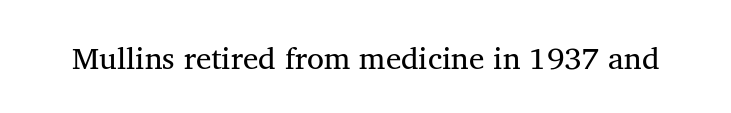
The image shows 31 px regular-weight serif type; set normal letter spacing, not underlined; medium stroke contrast and a medium x-height.
